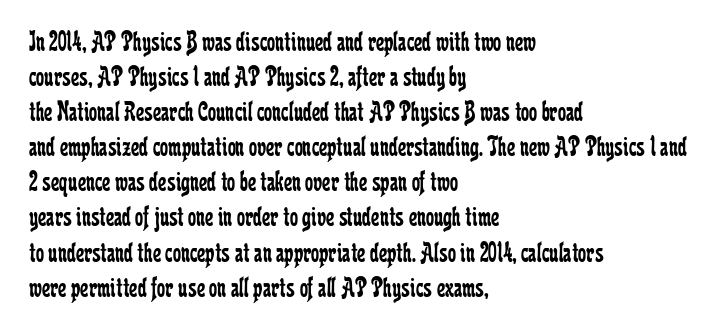
{"serif": "yes", "italic": "no", "bold": "no", "weight": "regular", "width": "condensed", "stroke_contrast": "low", "x_height": "medium", "monospaced": "no", "underline": "no", "align": "left", "line_spacing_ratio": 1.21, "letter_spacing": "normal", "letter_spacing_em": 0.0, "glyph_px": 29}
